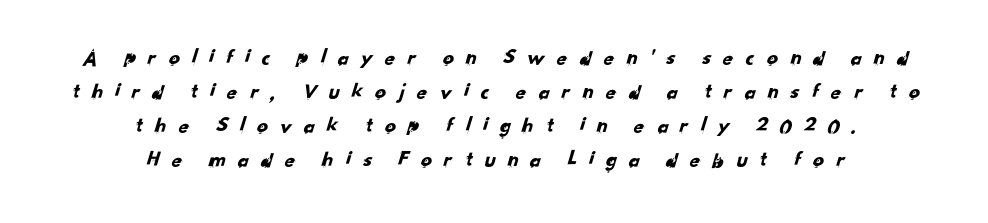
The image shows 22 px text type; set centered, normal line spacing (1.54x), unusually wide letter spacing (+0.48 em), not underlined.
